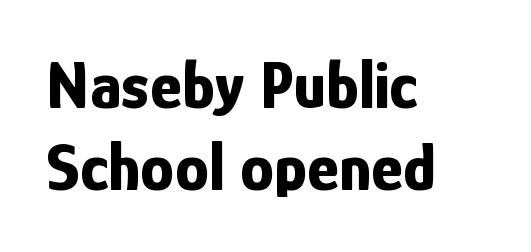
The image shows 68 px bold, condensed sans-serif type, upright; set left-aligned, line spacing 1.21x, normal letter spacing, not underlined; low stroke contrast and a medium x-height.
